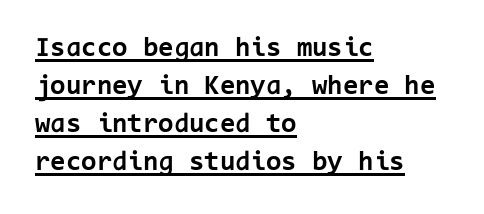
Q: Is the text bold? A: Yes.
Q: Is the text italic (slanted)? A: No, it is upright.
Q: Is the typeface a serif or a sans-serif typeface? A: Sans-serif.
Q: Is the text underlined? A: Yes.
Q: How is the paragraph aligned? A: Left-aligned.
Q: Is the spacing between letters normal or unusually wide? A: Normal.
Q: Is the spacing between lines tight, normal or loose? A: Normal.
Q: Width (condensed, normal, or wide)? A: Normal.
Q: Stroke contrast? A: Low.
Q: x-height? A: Medium.
Q: Monospaced? A: Yes.
